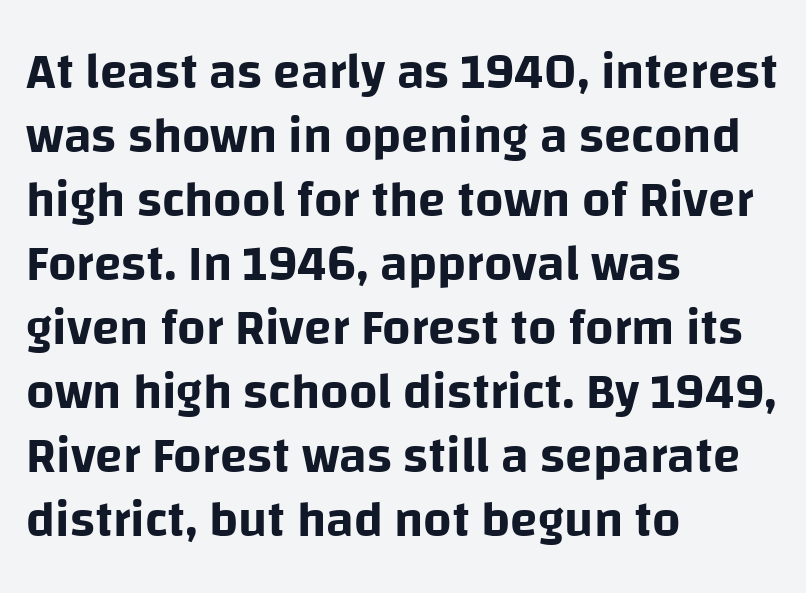
Q: Is the text italic (slanted)? A: No, it is upright.
Q: Is the typeface a serif or a sans-serif typeface? A: Sans-serif.
Q: Is the text underlined? A: No.
Q: How is the paragraph aligned? A: Left-aligned.
Q: Is the spacing between letters normal or unusually wide? A: Normal.
Q: Is the spacing between lines tight, normal or loose? A: Normal.
Q: Width (condensed, normal, or wide)? A: Normal.
Q: Stroke contrast? A: Low.
Q: x-height? A: Large.
Q: Monospaced? A: No.
